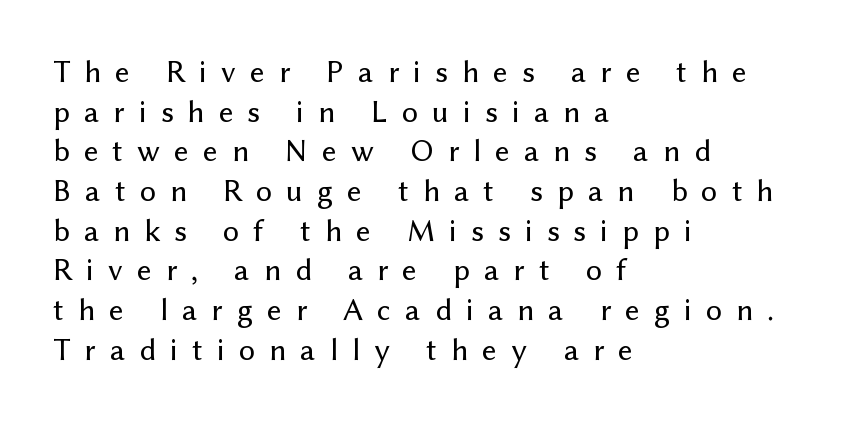
{"serif": "no", "italic": "no", "width": "normal", "stroke_contrast": "low", "x_height": "medium", "monospaced": "no", "underline": "no", "align": "left", "line_spacing_ratio": 1.24, "letter_spacing": "wide", "letter_spacing_em": 0.44, "glyph_px": 32}
